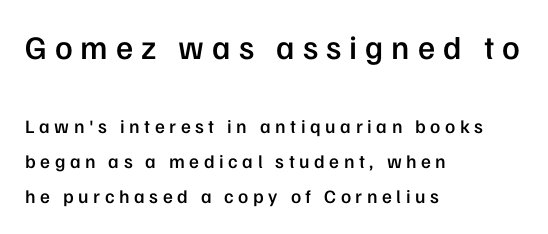
Q: Is the text bold? A: Semi-bold.
Q: Is the text italic (slanted)? A: No, it is upright.
Q: Is the typeface a serif or a sans-serif typeface? A: Sans-serif.
Q: Is the text underlined? A: No.
Q: How is the paragraph aligned? A: Left-aligned.
Q: Is the spacing between letters normal or unusually wide? A: Unusually wide.
Q: Which block of text is set in a larger size, the first (top) or the second (bottom)? A: The first (top) one.
Q: Width (condensed, normal, or wide)? A: Normal.
Q: Stroke contrast? A: Low.
Q: x-height? A: Medium.
Q: Monospaced? A: No.
